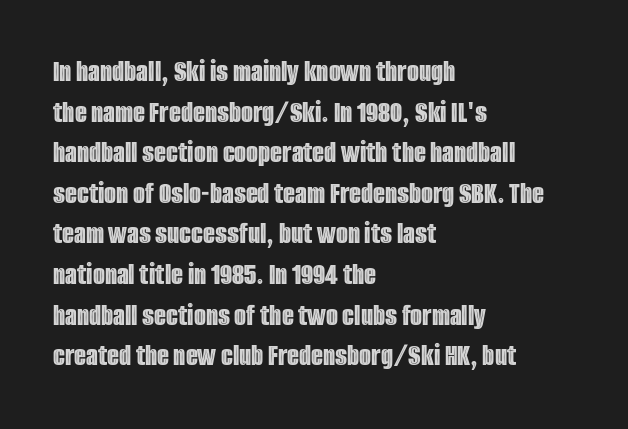
The foot of each line stays bare and open. If you drew a line through each stem, it would be perfectly vertical. Caption: multi-line text, flush left, ragged right. The designer left line spacing at the default. The letters advance in unequal steps, a hallmark of proportional type.
